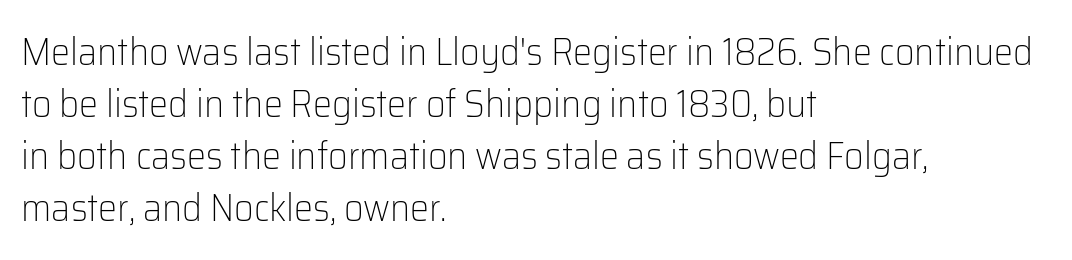
Q: Is the text bold? A: No.
Q: Is the text italic (slanted)? A: No, it is upright.
Q: Is the typeface a serif or a sans-serif typeface? A: Sans-serif.
Q: Is the text underlined? A: No.
Q: How is the paragraph aligned? A: Left-aligned.
Q: Is the spacing between letters normal or unusually wide? A: Normal.
Q: Is the spacing between lines tight, normal or loose? A: Normal.
Q: Width (condensed, normal, or wide)? A: Normal.
Q: Stroke contrast? A: Low.
Q: x-height? A: Medium.
Q: Monospaced? A: No.
